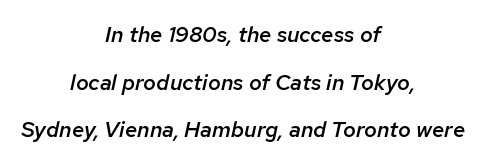
The image shows 22 px text type, italic (leaning right); set centered, loose line spacing (2.16x), normal letter spacing, not underlined.
